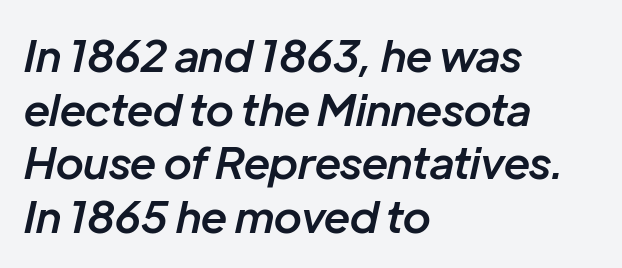
Observe the ordinary spacing: letters are neighbours, not strangers. Visually the block forms a straight wall on the left and a jagged coastline on the right. On the weight axis this lands at semibold, roughly 600. Looking at the ascenders, they clearly lean. Note the varied advance widths — an 'i' is clearly narrower than an 'm'. The strip under each line holds only bare page.
